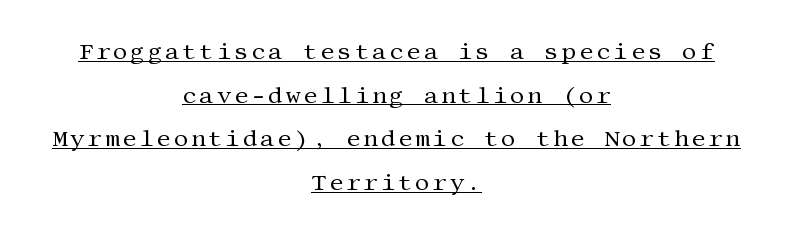
{"italic": "no", "bold": "no", "underline": "yes", "align": "center", "line_spacing": "loose", "line_spacing_ratio": 1.9, "glyph_px": 23}
